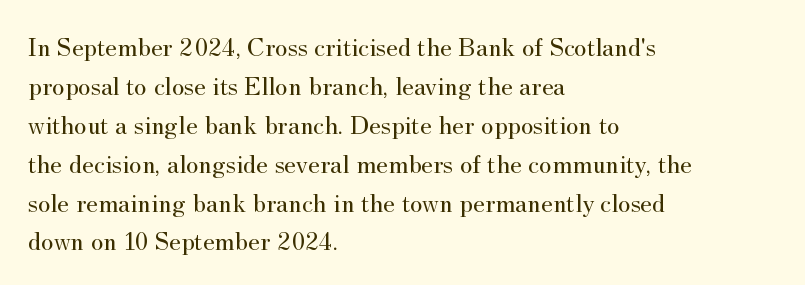
Q: Is the text bold? A: No.
Q: Is the text italic (slanted)? A: No, it is upright.
Q: Is the text underlined? A: No.
Q: How is the paragraph aligned? A: Left-aligned.
Q: Is the spacing between letters normal or unusually wide? A: Normal.
Q: Is the spacing between lines tight, normal or loose? A: Normal.
